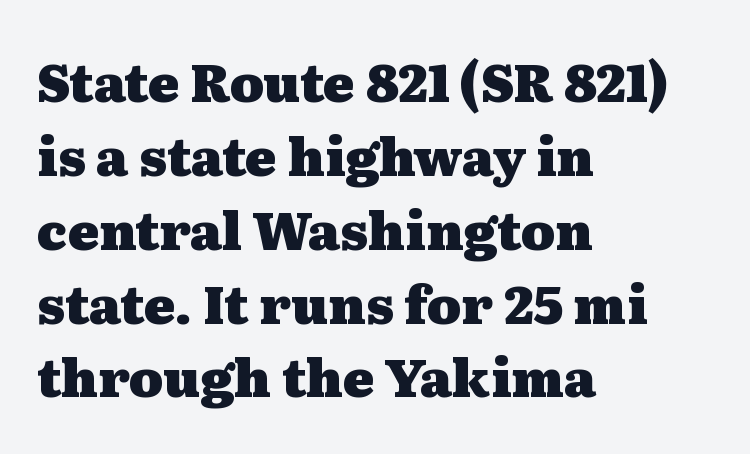
Q: Is the text bold? A: Yes.
Q: Is the text italic (slanted)? A: No, it is upright.
Q: Is the typeface a serif or a sans-serif typeface? A: Serif.
Q: Is the text underlined? A: No.
Q: How is the paragraph aligned? A: Left-aligned.
Q: Is the spacing between letters normal or unusually wide? A: Normal.
Q: Is the spacing between lines tight, normal or loose? A: Normal.
Q: Width (condensed, normal, or wide)? A: Wide.
Q: Stroke contrast? A: Medium.
Q: x-height? A: Medium.
Q: Monospaced? A: No.
